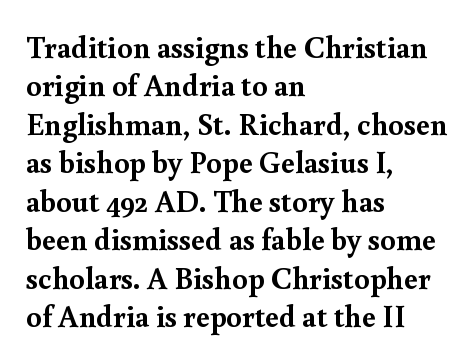
Q: Is the text bold? A: Yes.
Q: Is the text italic (slanted)? A: No, it is upright.
Q: Is the typeface a serif or a sans-serif typeface? A: Serif.
Q: Is the text underlined? A: No.
Q: How is the paragraph aligned? A: Left-aligned.
Q: Is the spacing between letters normal or unusually wide? A: Normal.
Q: Width (condensed, normal, or wide)? A: Normal.
Q: x-height? A: Small.
Q: Monospaced? A: No.
